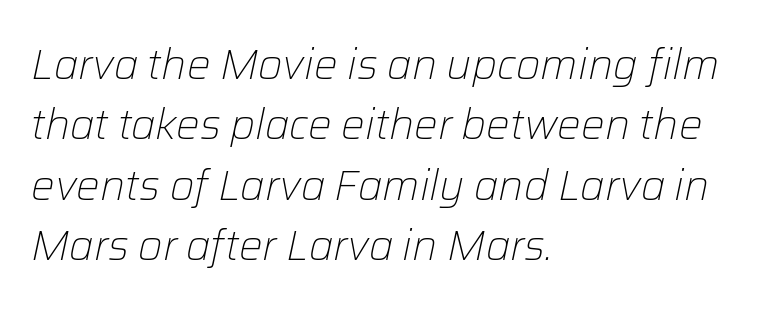
The ragged edge is on the right, which tells us the setting is flush left. Here the designer chose a conventional face with non-uniform glyph widths. The letterforms sit shoulder to shoulder at normal distance. Evenly set lines give the paragraph a standard silhouette. The passage shown is not underscored anywhere. No extra ink here — the face is not bold.
